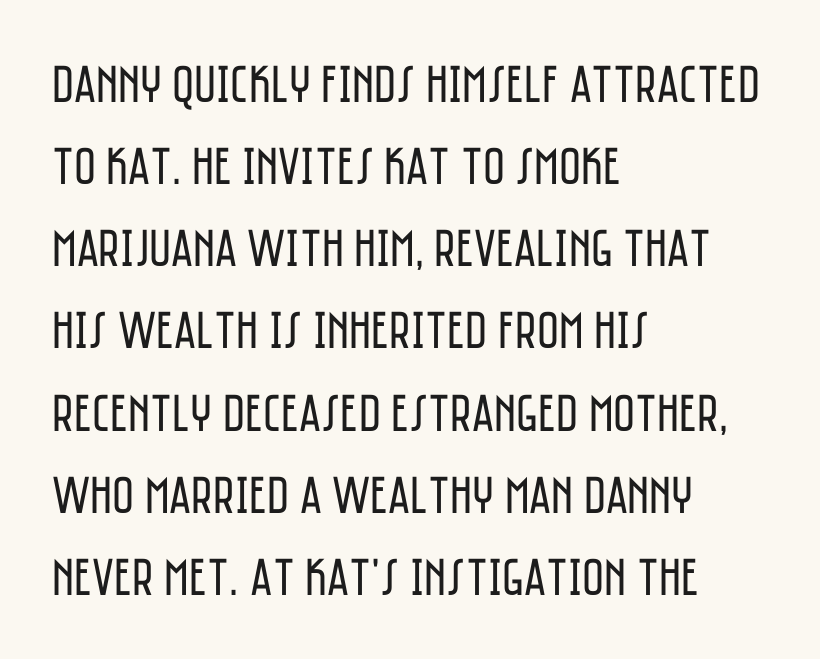
Q: Is the text bold? A: No.
Q: Is the text italic (slanted)? A: No, it is upright.
Q: Is the typeface a serif or a sans-serif typeface? A: Sans-serif.
Q: Is the text underlined? A: No.
Q: How is the paragraph aligned? A: Left-aligned.
Q: Is the spacing between letters normal or unusually wide? A: Normal.
Q: Is the spacing between lines tight, normal or loose? A: Normal.
Q: Width (condensed, normal, or wide)? A: Condensed.
Q: Stroke contrast? A: Low.
Q: x-height? A: Large.
Q: Monospaced? A: No.
